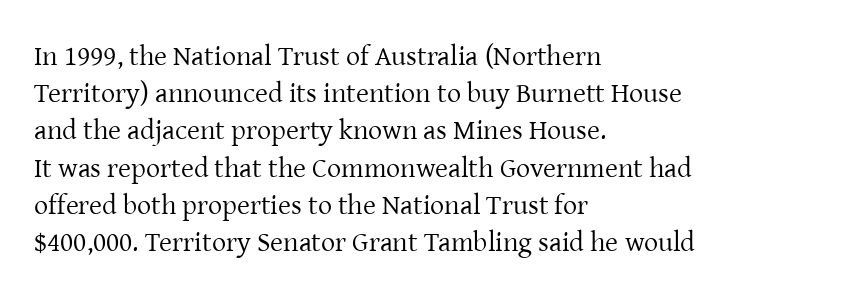
{"serif": "yes", "italic": "no", "bold": "no", "weight": "regular", "width": "normal", "stroke_contrast": "low", "x_height": "medium", "monospaced": "no", "underline": "no", "align": "left", "line_spacing": "normal", "line_spacing_ratio": 1.33, "letter_spacing": "normal", "letter_spacing_em": 0.0, "glyph_px": 28}
